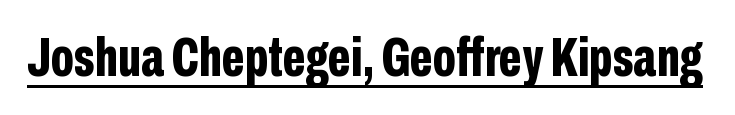
{"serif": "no", "italic": "no", "bold": "yes", "weight": "bold", "width": "condensed", "stroke_contrast": "low", "x_height": "medium", "monospaced": "no", "underline": "yes", "letter_spacing": "normal", "letter_spacing_em": 0.0, "glyph_px": 55}
